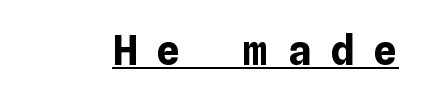
The image shows 41 px bold type, upright; set unusually wide letter spacing (+0.46 em), underlined; low stroke contrast and a medium x-height.
